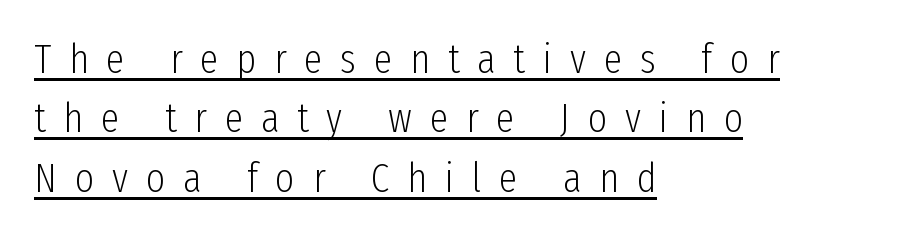
The image shows 41 px light, condensed sans-serif type, upright; set left-aligned, normal line spacing (1.45x), unusually wide letter spacing (+0.44 em), underlined; low stroke contrast and a medium x-height.
